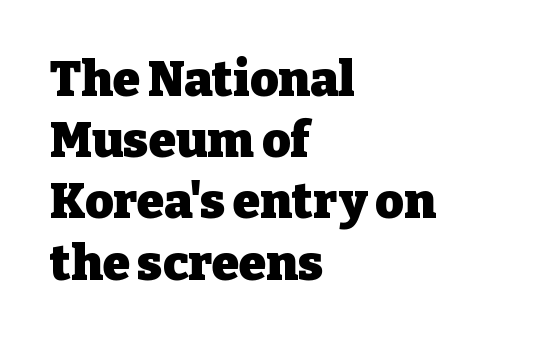
The image shows 49 px heavy serif type, upright; set left-aligned, normal line spacing (1.25x), normal letter spacing, not underlined; low stroke contrast and a medium x-height.
